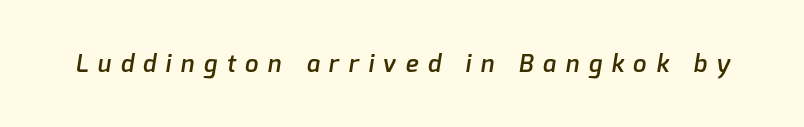
Q: Is the text bold? A: Semi-bold.
Q: Is the text underlined? A: No.
Q: Is the spacing between letters normal or unusually wide? A: Unusually wide.
